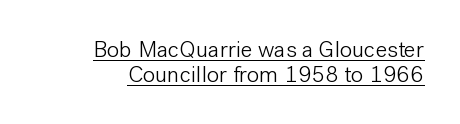
The image shows 23 px text type, upright; set tight line spacing (1.08x), normal letter spacing, underlined.
